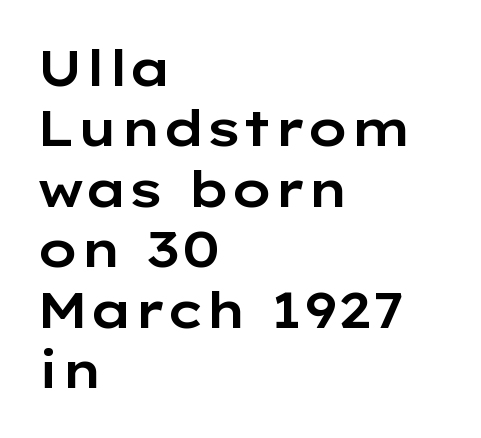
Q: Is the text italic (slanted)? A: No, it is upright.
Q: Is the typeface a serif or a sans-serif typeface? A: Sans-serif.
Q: Is the text underlined? A: No.
Q: How is the paragraph aligned? A: Left-aligned.
Q: Is the spacing between letters normal or unusually wide? A: Normal.
Q: Width (condensed, normal, or wide)? A: Wide.
Q: Stroke contrast? A: Low.
Q: x-height? A: Medium.
Q: Monospaced? A: No.
